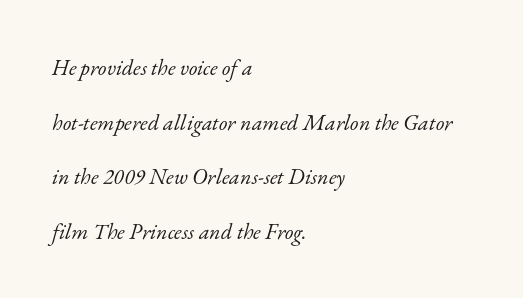
{"italic": "yes", "lean": "right", "slant_degrees": 17, "bold": "no", "underline": "no", "align": "left", "line_spacing": "loose", "line_spacing_ratio": 2.48, "letter_spacing": "normal", "letter_spacing_em": 0.0, "glyph_px": 22}
